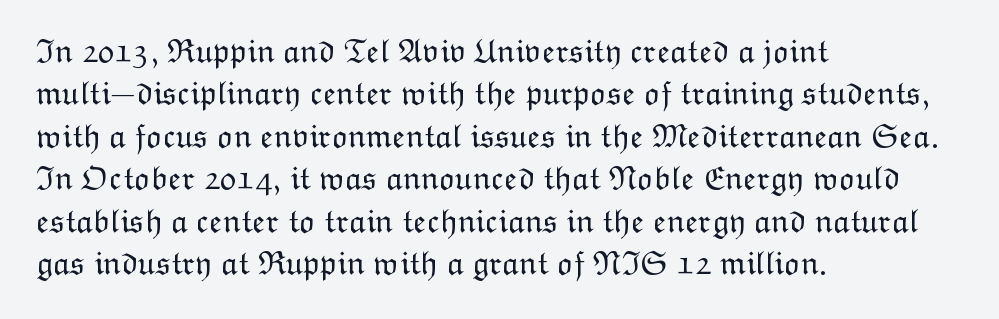
{"italic": "no", "bold": "no", "weight": "light", "width": "normal", "stroke_contrast": "low", "x_height": "medium", "monospaced": "no", "underline": "no", "align": "left", "line_spacing": "normal", "line_spacing_ratio": 1.25, "letter_spacing": "normal", "letter_spacing_em": 0.0, "glyph_px": 34}
